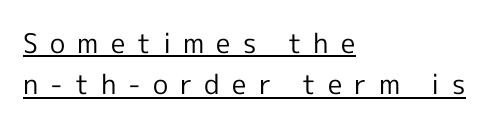
Q: Is the text bold? A: No.
Q: Is the text italic (slanted)? A: No, it is upright.
Q: Is the text underlined? A: Yes.
Q: How is the paragraph aligned? A: Left-aligned.
Q: Is the spacing between letters normal or unusually wide? A: Unusually wide.
Q: Is the spacing between lines tight, normal or loose? A: Normal.
